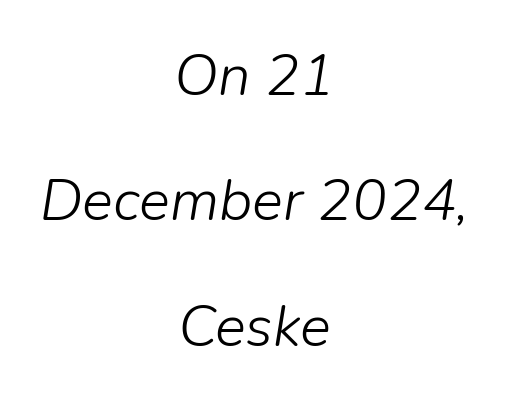
The horizontal fit of the characters is conventional and even. The lines are quadded center. Compared with typical paragraphs, the rows here are farther apart. The rendering uses natural spacing where letterforms have individual widths.
